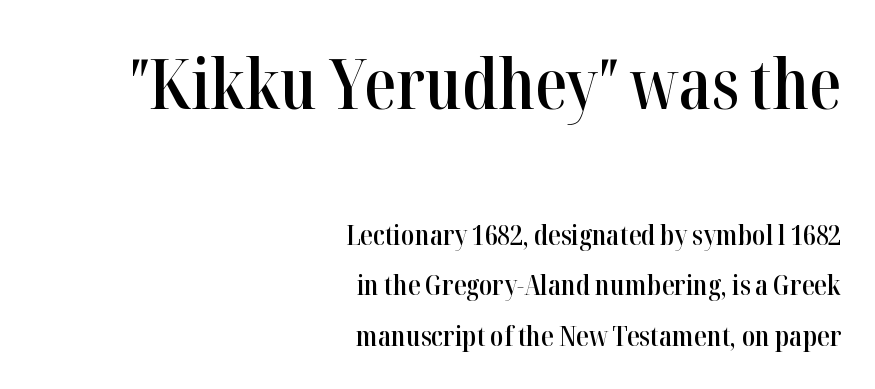
{"serif": "yes", "italic": "no", "bold": "semi", "weight": "semibold", "width": "condensed", "stroke_contrast": "high", "x_height": "medium", "monospaced": "no", "underline": "no", "align": "right", "line_spacing_ratio": 1.79, "letter_spacing": "normal", "letter_spacing_em": 0.0, "larger_block": "first", "size_ratio": 2.5, "glyph_px": 70}
